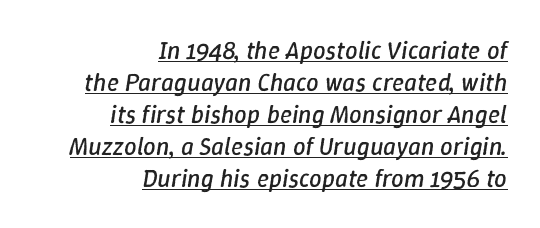
{"italic": "yes", "lean": "right", "slant_degrees": 9, "bold": "no", "underline": "yes", "align": "right", "line_spacing": "normal", "line_spacing_ratio": 1.28, "letter_spacing": "normal", "letter_spacing_em": 0.0, "glyph_px": 25}
